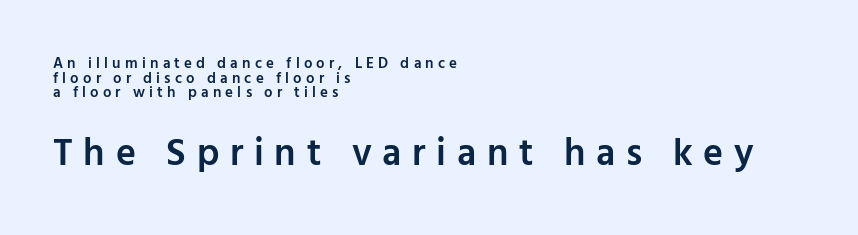
{"serif": "no", "italic": "no", "bold": "semi", "weight": "semibold", "width": "normal", "stroke_contrast": "low", "x_height": "medium", "monospaced": "no", "underline": "no", "align": "left", "line_spacing": "tight", "line_spacing_ratio": 0.98, "letter_spacing": "wide", "letter_spacing_em": 0.28, "larger_block": "second", "size_ratio": 2.53, "glyph_px": 38}
